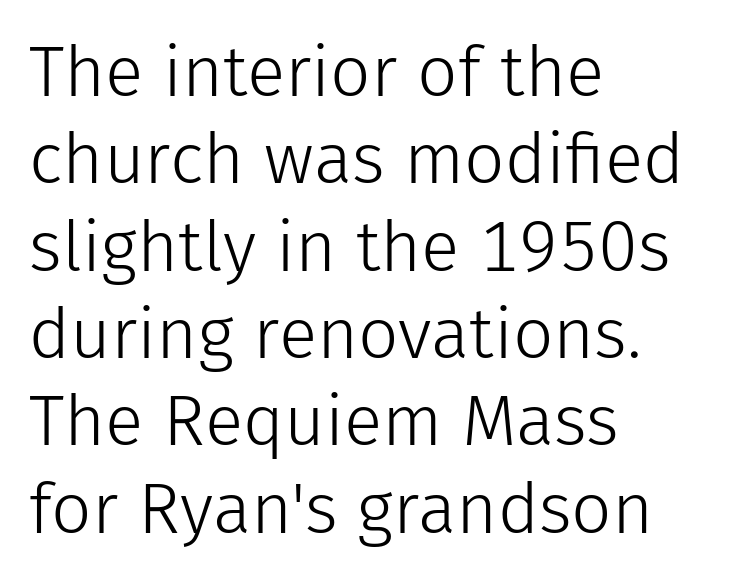
Q: Is the text bold? A: No.
Q: Is the text italic (slanted)? A: No, it is upright.
Q: Is the typeface a serif or a sans-serif typeface? A: Sans-serif.
Q: Is the text underlined? A: No.
Q: How is the paragraph aligned? A: Left-aligned.
Q: Is the spacing between letters normal or unusually wide? A: Normal.
Q: Width (condensed, normal, or wide)? A: Normal.
Q: Stroke contrast? A: Low.
Q: x-height? A: Medium.
Q: Monospaced? A: No.
